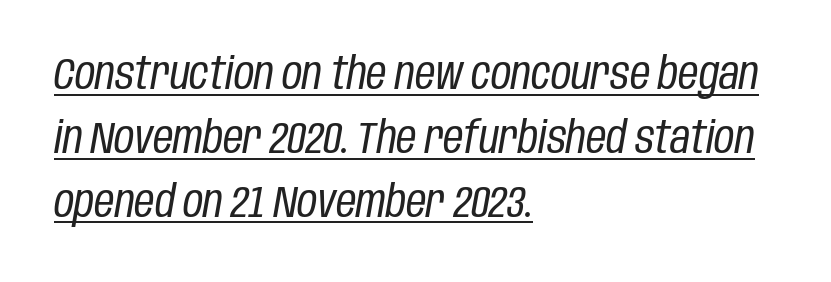
Weight: in the light-to-regular range. Words appear dense and cohesive because spacing is normal. This sample has the flowing, uneven cadence of proportional lettering. Compared with ordinary roman type, these characters are visibly tilted. Regular leading.
